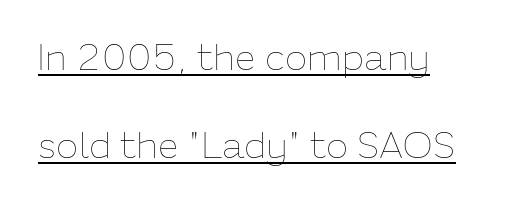
The image shows 37 px thin type, upright; set loose line spacing (2.38x), normal letter spacing, underlined; low stroke contrast and a medium x-height.
